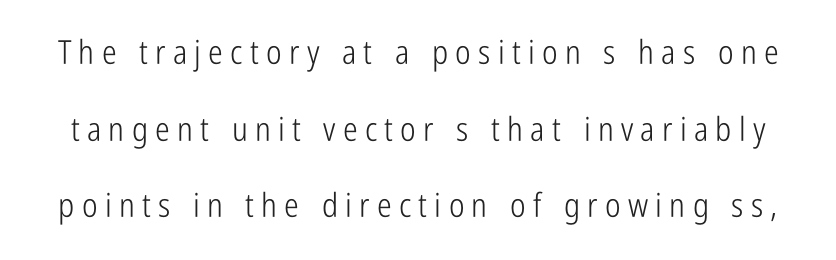
The image shows 33 px light, condensed sans-serif type, upright; set loose line spacing (2.32x), unusually wide letter spacing (+0.22 em), not underlined; low stroke contrast and a medium x-height.
